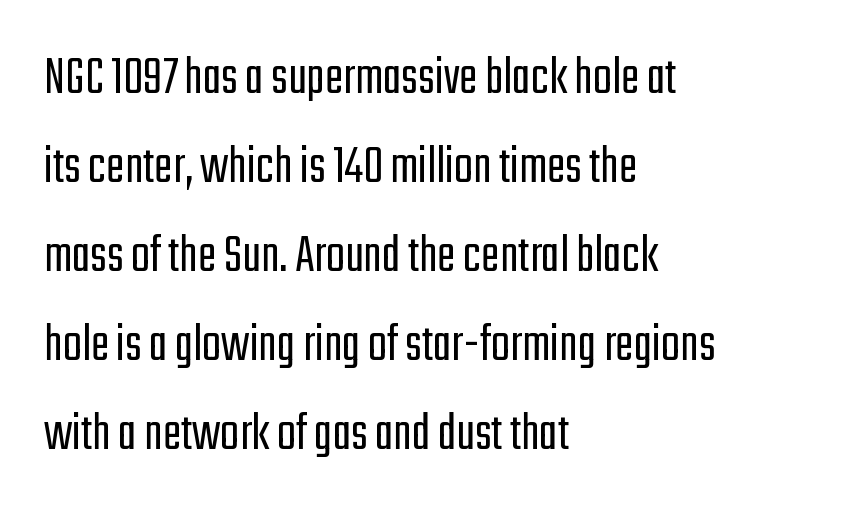
A typesetter would mark this as roman, not italic. Just letters on the line, the space beneath them empty. This rendering leaves character spacing at its baseline value. The glyphs in this specimen are sans serif. Is the block centered? No — it sits flush against the left margin. Spacing verdict: proportional, widths tailored to each character.
